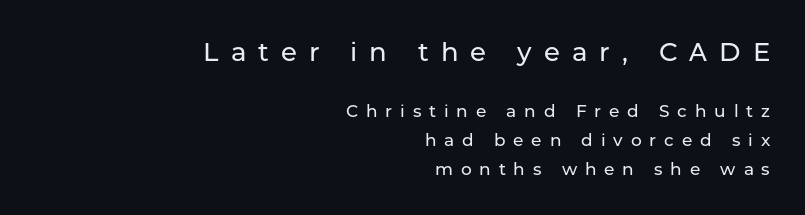
The image shows 26 px text type, upright; set right-aligned, normal line spacing (1.7x), unusually wide letter spacing (+0.46 em), not underlined; the first (top) block is 1.53x larger.
